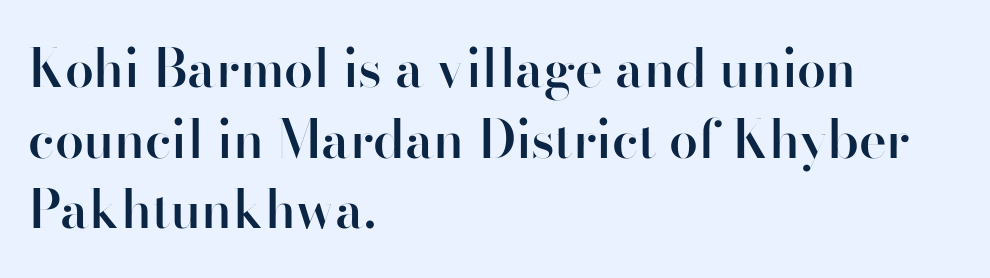
The text was rendered using a sans face with plain stroke endings. The space between consecutive lines is moderate. Compared with an ordinary text face, these strokes are moderately heavier — a semibold. The lettering stays uniformly vertical, giving the passage a roman look.
